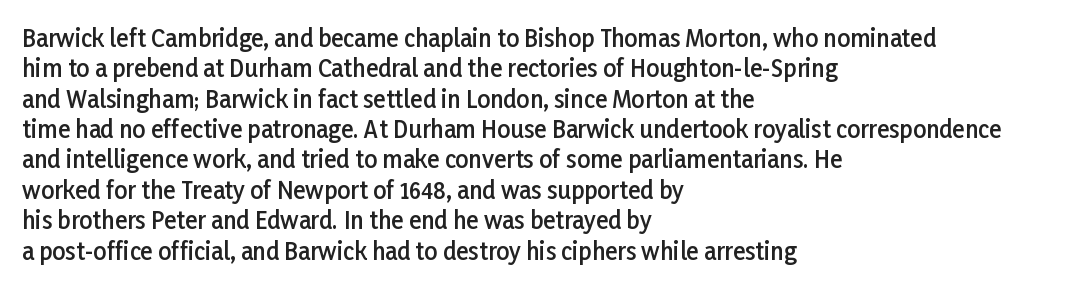
Q: Is the text bold? A: Semi-bold.
Q: Is the text italic (slanted)? A: No, it is upright.
Q: Is the text underlined? A: No.
Q: How is the paragraph aligned? A: Left-aligned.
Q: Is the spacing between letters normal or unusually wide? A: Normal.
Q: Is the spacing between lines tight, normal or loose? A: Normal.
